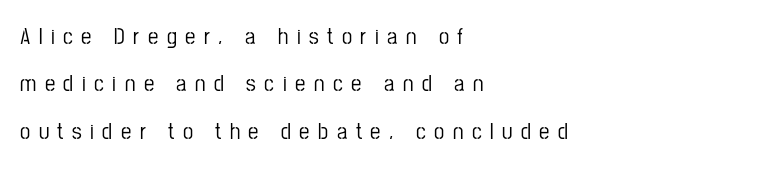
Any mark beneath the type? The region is blank. The tracking reads as deliberately expanded to a designer's eye. Leftover space on each line is placed entirely after the last word. Summary of vertical rhythm: relaxed, with wide interline spacing. When letters stand straight like this, we call the style roman or upright.
